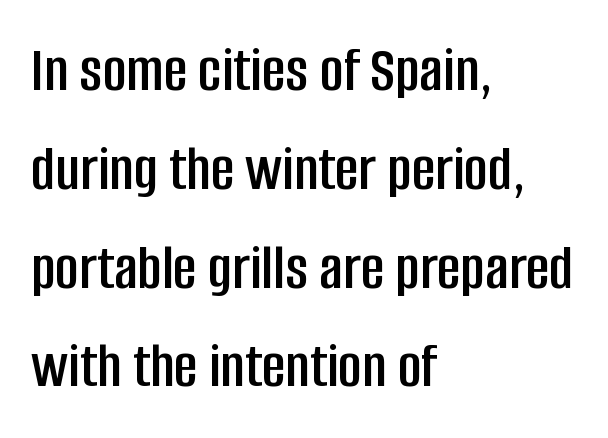
The glyphs in this specimen are sans serif. Compared with typical paragraphs, the rows here are spaced about the same. Proportional: the letters do not fall into vertical columns. Unlike italic type, these characters show no tilt at all. All the whitespace from short lines collects on the right.
